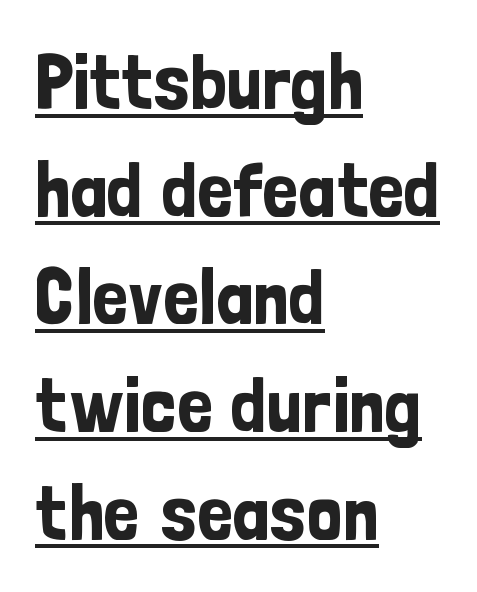
{"serif": "no", "italic": "no", "width": "condensed", "stroke_contrast": "low", "x_height": "medium", "monospaced": "no", "underline": "yes", "align": "left", "line_spacing": "normal", "line_spacing_ratio": 1.38, "letter_spacing": "normal", "letter_spacing_em": 0.0, "glyph_px": 78}
